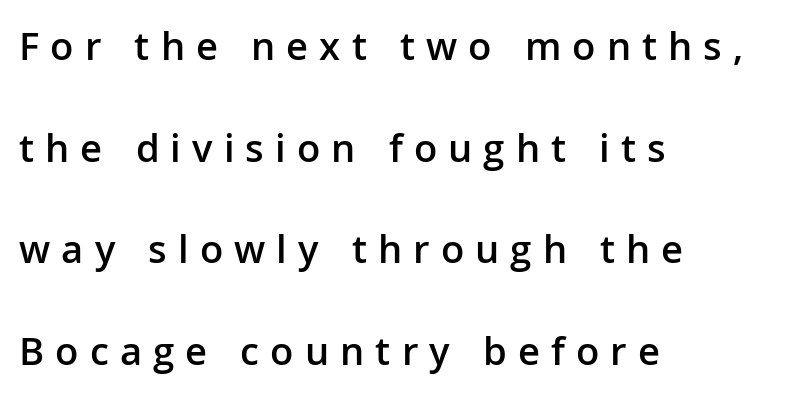
The image shows 41 px semibold sans-serif type, upright; set left-aligned, loose line spacing (2.48x), unusually wide letter spacing (+0.27 em), not underlined; low stroke contrast and a medium x-height.
